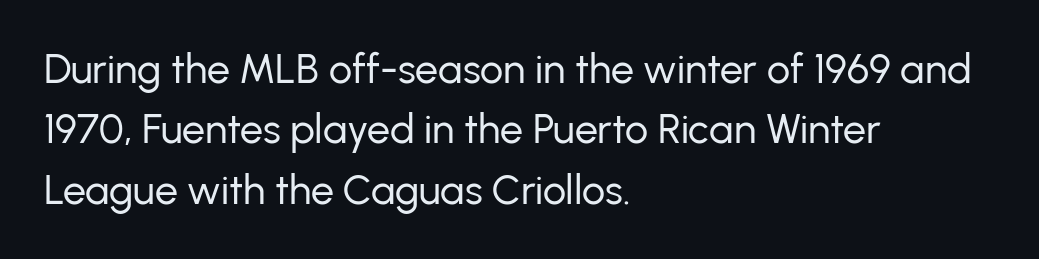
{"serif": "no", "italic": "no", "bold": "no", "weight": "regular", "width": "normal", "stroke_contrast": "low", "x_height": "medium", "monospaced": "no", "underline": "no", "align": "left", "line_spacing": "normal", "line_spacing_ratio": 1.47, "letter_spacing": "normal", "letter_spacing_em": 0.0, "glyph_px": 41}
